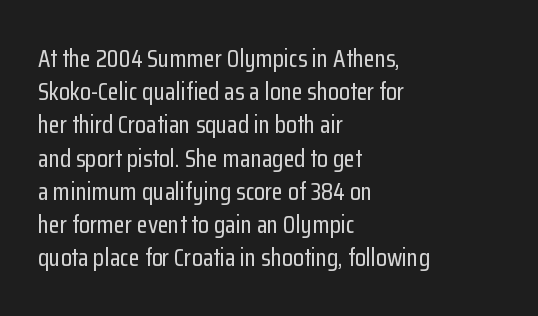
{"italic": "no", "underline": "no", "align": "left", "line_spacing": "normal", "line_spacing_ratio": 1.33, "letter_spacing": "normal", "letter_spacing_em": 0.0, "glyph_px": 25}
